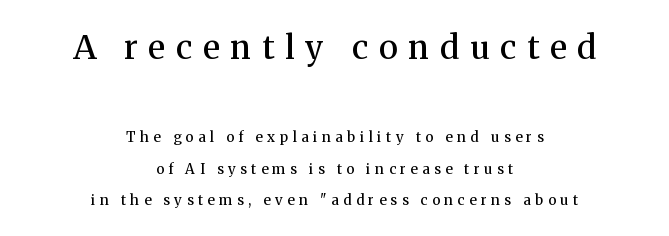
{"serif": "yes", "italic": "no", "bold": "semi", "weight": "semibold", "width": "normal", "stroke_contrast": "medium", "x_height": "medium", "monospaced": "no", "underline": "no", "align": "center", "line_spacing": "loose", "line_spacing_ratio": 2.28, "letter_spacing": "wide", "letter_spacing_em": 0.33, "larger_block": "first", "size_ratio": 2.36, "glyph_px": 33}
